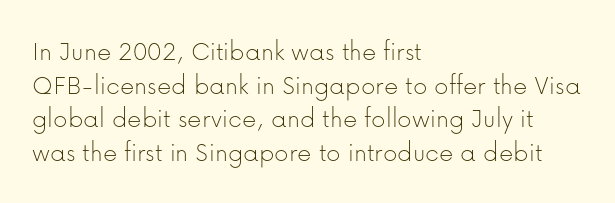
The image shows 28 px thin sans-serif type, upright; set left-aligned, line spacing 1.2x, normal letter spacing, not underlined; low stroke contrast and a medium x-height.
